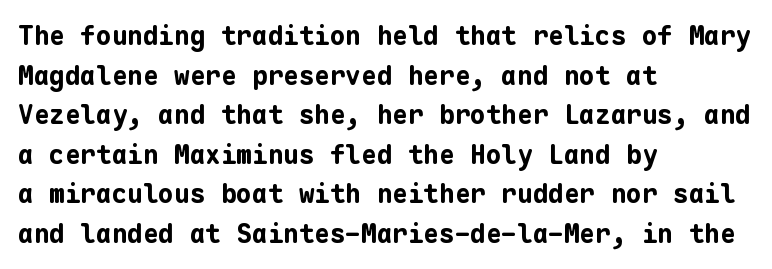
Line spacing here is normal. Words float on clear page, feet unadorned. Each glyph is drawn with heavy, bold strokes. There is no visible air inserted between adjacent glyphs. These lines are set flush left with a ragged right edge. This is roman type, the default non-slanted kind.
